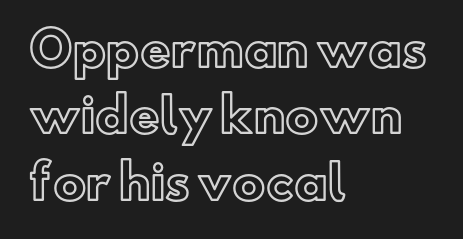
The tracking reads as untouched default to a designer's eye. Rule under the text: the space is simply empty. These lines are rendered in a variable-pitch font. In terms of leading, this rendering sits right in the middle. The lettering stays uniformly vertical, giving the passage a roman look.
